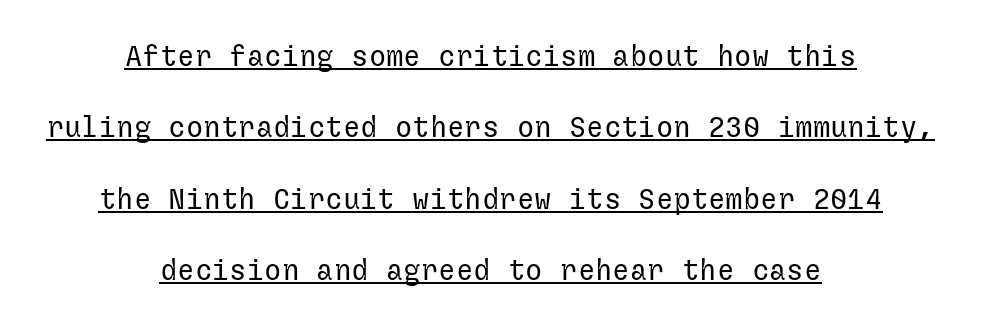
The image shows 29 px regular-weight sans-serif type, upright; set centered, loose line spacing (2.46x), normal letter spacing, underlined; low stroke contrast and a medium x-height.
